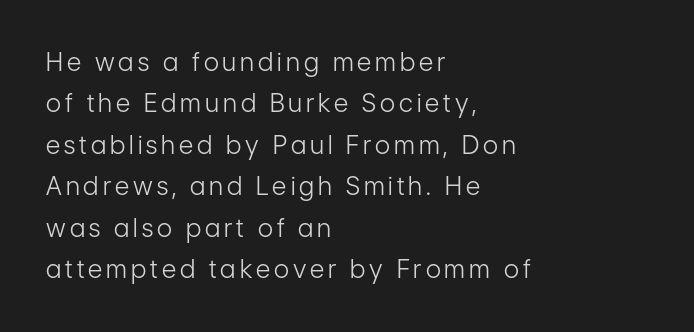
The image shows 25 px text type, upright; set left-aligned, normal line spacing (1.66x), not underlined.
